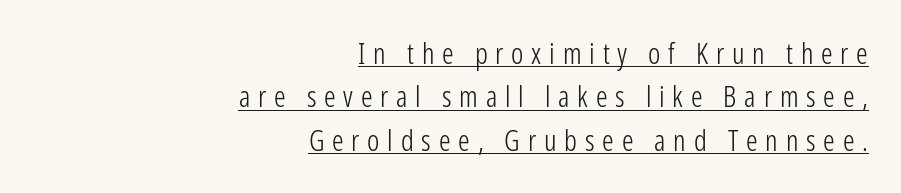
The string is rendered with underlining switched on. A typesetter would call this proportional, since set widths differ per character. Weight: regular or lighter. Tracking here is generous; glyphs stand well apart from one another. Right-aligned paragraph, ragged on the left. In terms of letterform style, serifs are entirely absent.
